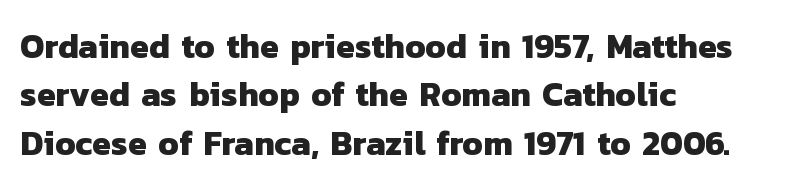
The image shows 34 px heavy sans-serif type; set left-aligned, normal line spacing (1.42x), normal letter spacing, not underlined; low stroke contrast and a medium x-height.
